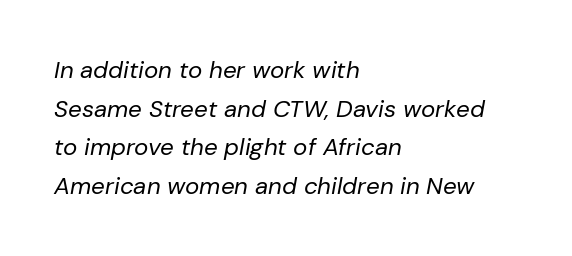
{"italic": "yes", "lean": "right", "slant_degrees": 10, "bold": "no", "underline": "no", "align": "left", "line_spacing": "normal", "line_spacing_ratio": 1.61, "letter_spacing": "normal", "letter_spacing_em": 0.0, "glyph_px": 24}
